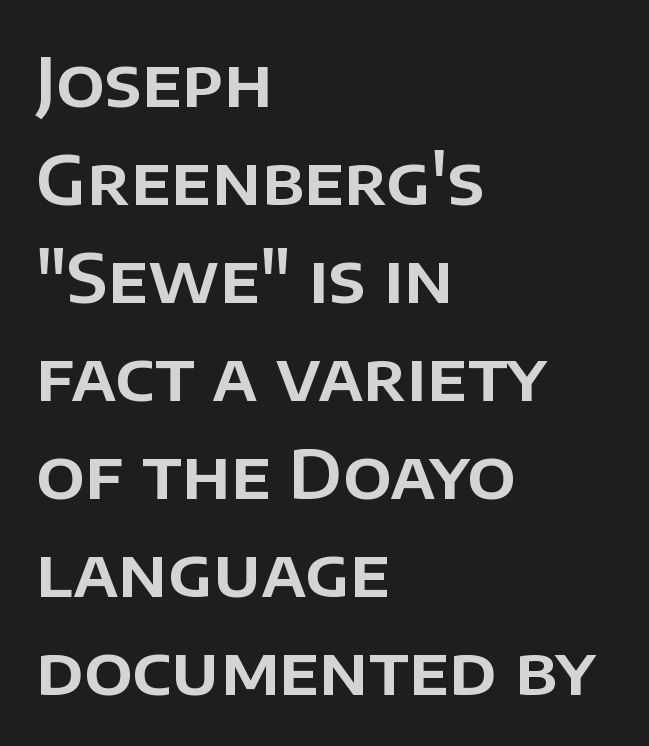
Look at the tracking — it's just the regular setting, nothing added. Is this a fixed-width face? No — the glyphs have proportional, varying widths. Note: no serifs on the glyphs. No italicization has been applied; the sample stays upright.
